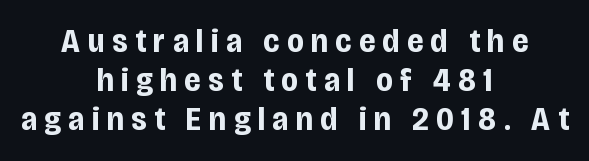
The passage shown is not underscored anywhere. The face used here has the dense, thick strokes of a bold. In terms of posture, this sample is upright. A typesetter would call this proportional, since set widths differ per character.
